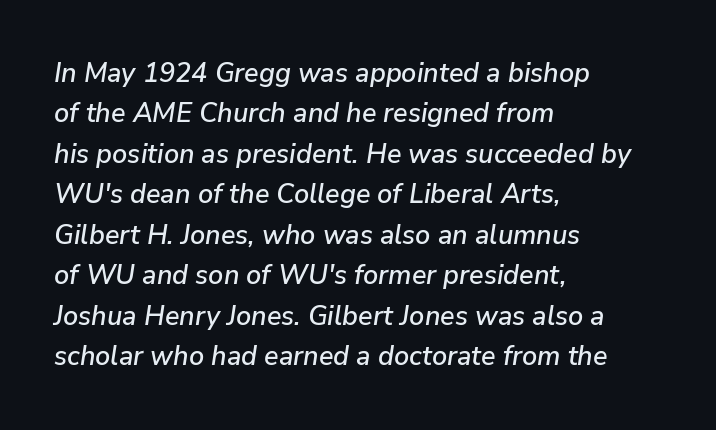
The rendering keeps characters at their native spacing. The foot of each line stays bare and open. Is there much room between lines? A standard amount, neither cramped nor airy. The face used here has a pronounced slope to its letters.
